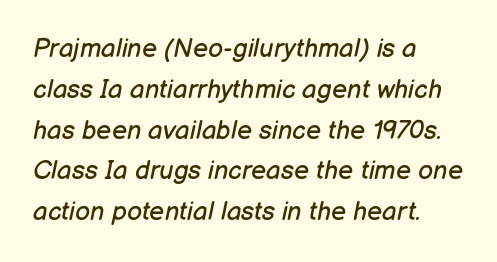
Q: Is the text bold? A: No.
Q: Is the text italic (slanted)? A: Yes, it leans right by about 12 degrees.
Q: Is the text underlined? A: No.
Q: How is the paragraph aligned? A: Left-aligned.
Q: Is the spacing between letters normal or unusually wide? A: Normal.
Q: Is the spacing between lines tight, normal or loose? A: Normal.
